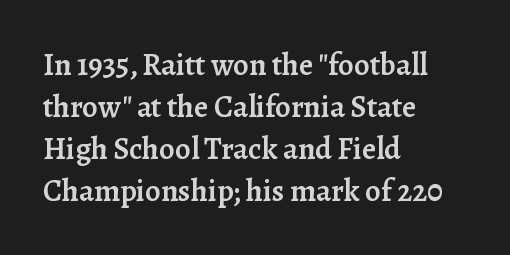
{"serif": "yes", "italic": "no", "bold": "semi", "weight": "semibold", "width": "normal", "stroke_contrast": "low", "x_height": "medium", "monospaced": "no", "underline": "no", "align": "left", "line_spacing": "normal", "line_spacing_ratio": 1.35, "letter_spacing": "normal", "letter_spacing_em": 0.0, "glyph_px": 31}
